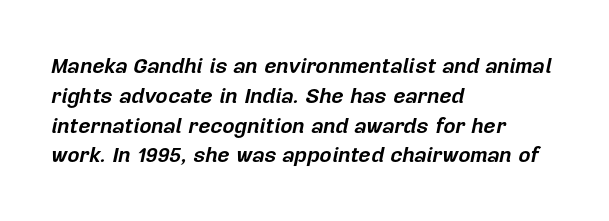
Casual observation: everything's shoved over to the left. Rendered with sloped, italic letterforms. Reading down the column, the eye jumps a familiar distance to each next line. Words appear dense and cohesive because spacing is normal. Typographic density is high because the face is bold.
